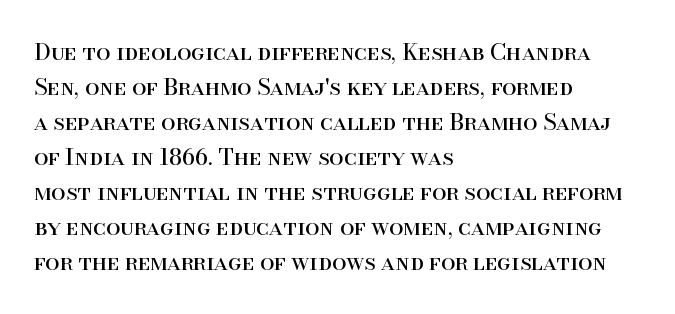
The image shows 23 px text type, upright; set left-aligned, normal line spacing (1.52x), normal letter spacing, not underlined.
